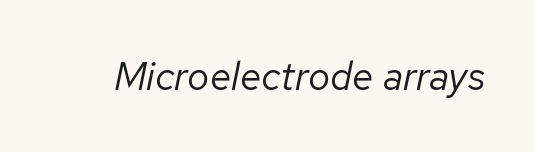
Caption: standard tracking, unaltered. Type without underlining. Tall strokes in this sample are angled rather than plumb. Looks like regular typesetting: each glyph gets only the width it needs. A quiet, ordinary-to-light weight characterises the typeface.
